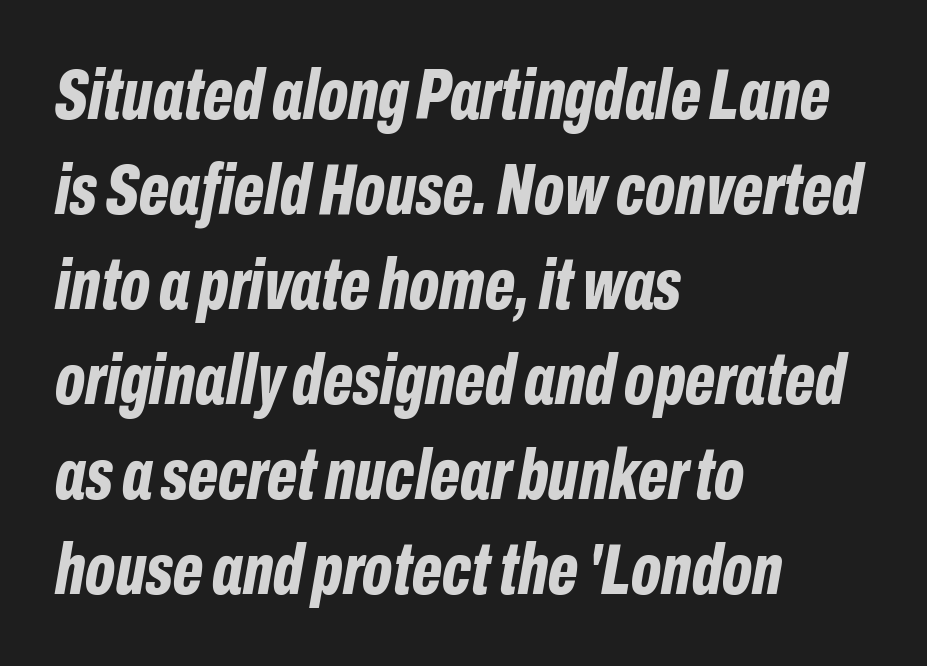
Q: Is the text bold? A: Yes.
Q: Is the text italic (slanted)? A: Yes, it leans right by about 10 degrees.
Q: Is the text underlined? A: No.
Q: How is the paragraph aligned? A: Left-aligned.
Q: Is the spacing between letters normal or unusually wide? A: Normal.
Q: Is the spacing between lines tight, normal or loose? A: Normal.
Q: Width (condensed, normal, or wide)? A: Condensed.
Q: Stroke contrast? A: Low.
Q: x-height? A: Medium.
Q: Monospaced? A: No.
